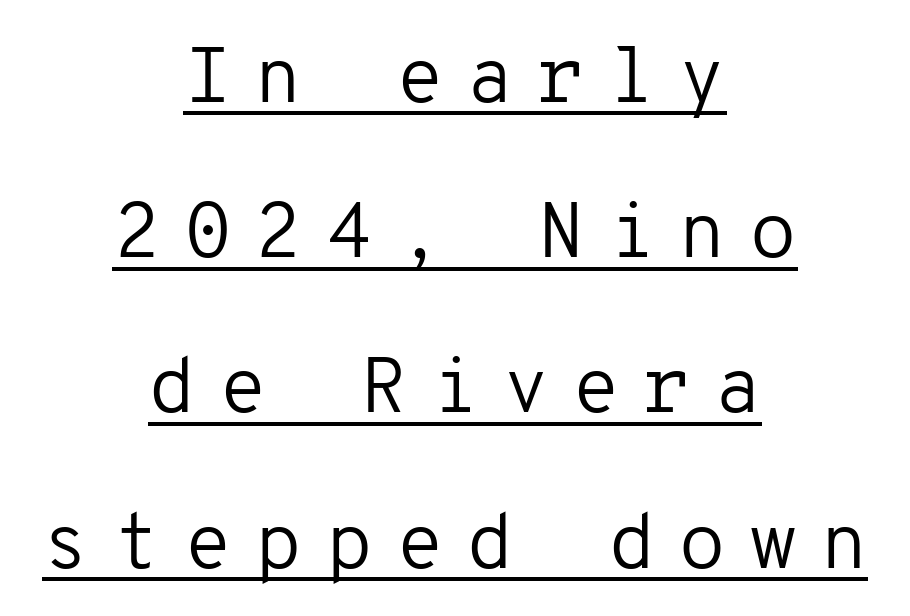
Q: Is the text bold? A: No.
Q: Is the text italic (slanted)? A: No, it is upright.
Q: Is the typeface a serif or a sans-serif typeface? A: Sans-serif.
Q: Is the text underlined? A: Yes.
Q: How is the paragraph aligned? A: Centered.
Q: Is the spacing between letters normal or unusually wide? A: Unusually wide.
Q: Is the spacing between lines tight, normal or loose? A: Loose.
Q: Width (condensed, normal, or wide)? A: Normal.
Q: Stroke contrast? A: Low.
Q: x-height? A: Medium.
Q: Monospaced? A: Yes.
